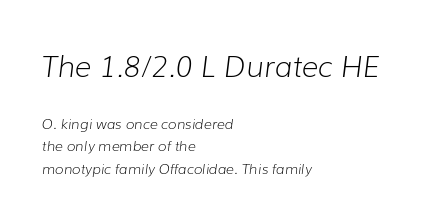
{"italic": "yes", "lean": "right", "slant_degrees": 7, "bold": "no", "weight": "light", "width": "normal", "stroke_contrast": "low", "x_height": "medium", "monospaced": "no", "underline": "no", "align": "left", "line_spacing": "normal", "line_spacing_ratio": 1.61, "letter_spacing": "normal", "letter_spacing_em": 0.0, "larger_block": "first", "size_ratio": 2.07, "glyph_px": 29}
